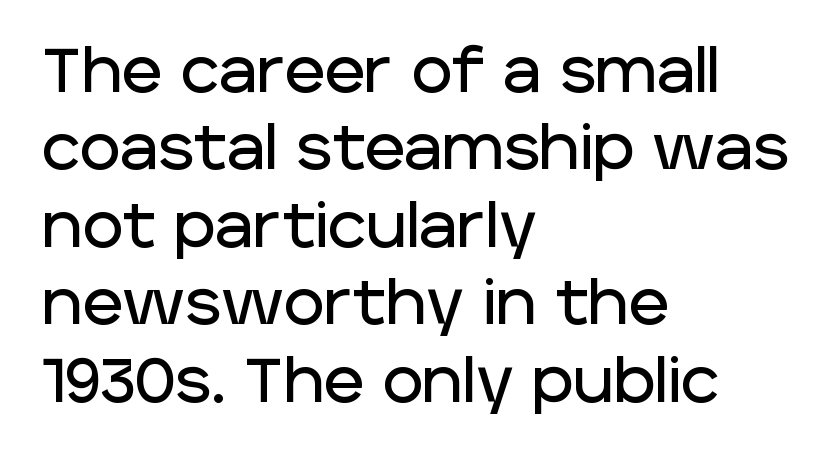
Q: Is the text italic (slanted)? A: No, it is upright.
Q: Is the typeface a serif or a sans-serif typeface? A: Sans-serif.
Q: Is the text underlined? A: No.
Q: How is the paragraph aligned? A: Left-aligned.
Q: Is the spacing between letters normal or unusually wide? A: Normal.
Q: Is the spacing between lines tight, normal or loose? A: Normal.
Q: Width (condensed, normal, or wide)? A: Normal.
Q: Stroke contrast? A: Low.
Q: x-height? A: Large.
Q: Monospaced? A: No.
